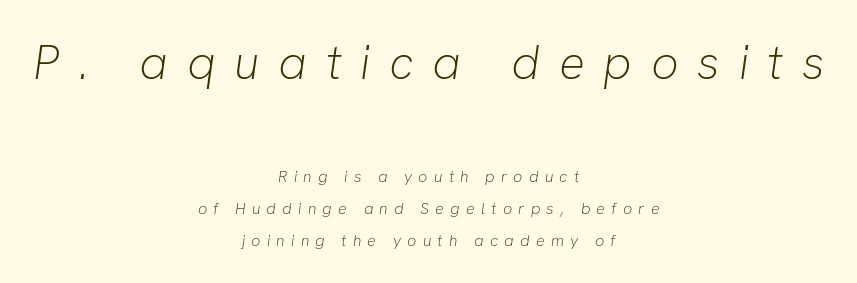
Q: Is the text bold? A: No.
Q: Is the text italic (slanted)? A: Yes, it leans right by about 8 degrees.
Q: Is the text underlined? A: No.
Q: How is the paragraph aligned? A: Centered.
Q: Is the spacing between letters normal or unusually wide? A: Unusually wide.
Q: Is the spacing between lines tight, normal or loose? A: Loose.
Q: Which block of text is set in a larger size, the first (top) or the second (bottom)? A: The first (top) one.
Q: Width (condensed, normal, or wide)? A: Normal.
Q: Stroke contrast? A: Low.
Q: x-height? A: Medium.
Q: Monospaced? A: No.
